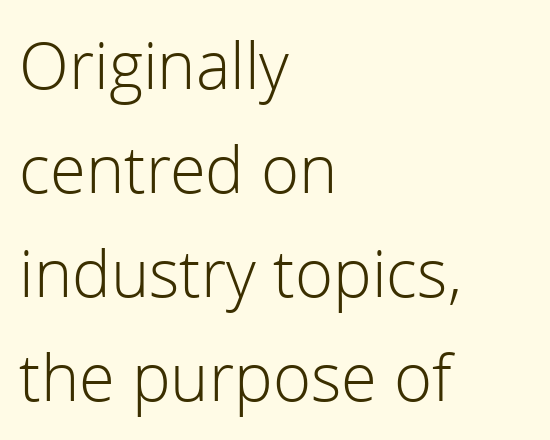
Q: Is the text bold? A: No.
Q: Is the text italic (slanted)? A: No, it is upright.
Q: Is the typeface a serif or a sans-serif typeface? A: Sans-serif.
Q: Is the text underlined? A: No.
Q: How is the paragraph aligned? A: Left-aligned.
Q: Is the spacing between letters normal or unusually wide? A: Normal.
Q: Is the spacing between lines tight, normal or loose? A: Normal.
Q: Width (condensed, normal, or wide)? A: Normal.
Q: x-height? A: Medium.
Q: Monospaced? A: No.
